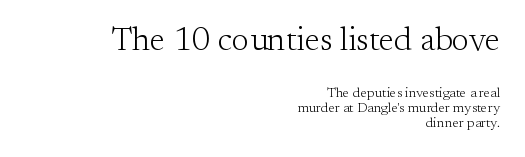
The image shows 33 px light serif type, upright; set right-aligned, tight line spacing (1.06x), normal letter spacing, not underlined; the first (top) block is 2.36x larger; medium stroke contrast and a small x-height.
